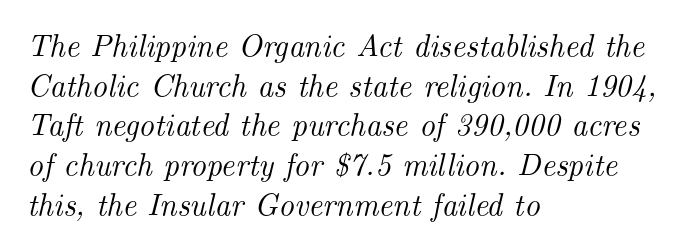
You could not count columns in this text — the font is proportionally spaced. You can tell from the footed stems that serif type was used. The letterforms sit shoulder to shoulder at normal distance. Unmarked baselines from the first word to the last. If you drew a line through each stem, it would be angled. The space between consecutive lines is moderate.
